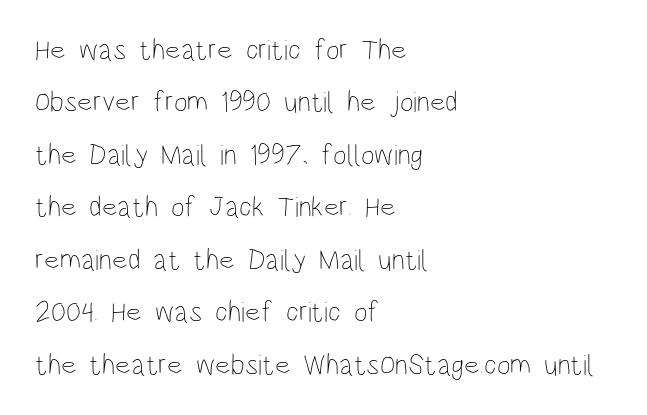
The font is comparable to plain body text, perhaps lighter. The face used here is rendered with its standard letterfit. Italic: no, the glyphs are upright roman. All the whitespace from short lines collects on the right. This sample has the flowing, uneven cadence of proportional lettering.
